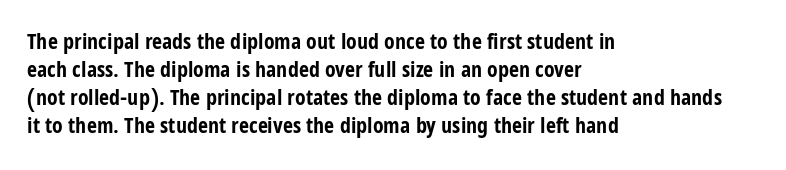
{"italic": "no", "bold": "yes", "underline": "no", "align": "left", "line_spacing": "normal", "line_spacing_ratio": 1.28, "letter_spacing": "normal", "letter_spacing_em": 0.0, "glyph_px": 22}
